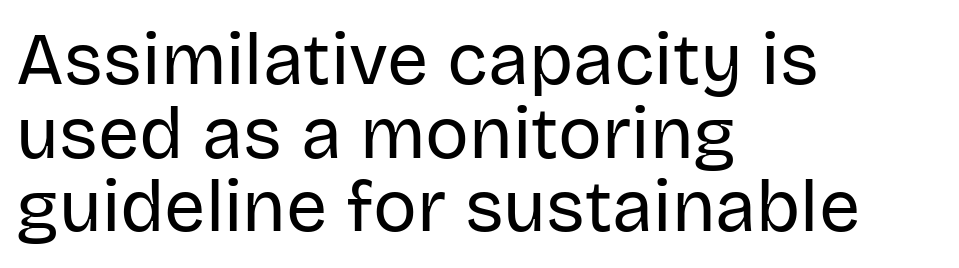
{"serif": "no", "italic": "no", "bold": "no", "weight": "regular", "width": "normal", "stroke_contrast": "low", "x_height": "large", "monospaced": "no", "underline": "no", "align": "left", "line_spacing": "tight", "line_spacing_ratio": 1.01, "letter_spacing": "normal", "letter_spacing_em": 0.0, "glyph_px": 73}
